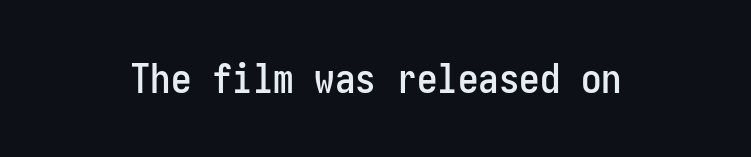
The image shows 41 px condensed sans-serif type, upright; set normal letter spacing, not underlined; low stroke contrast and a medium x-height.
